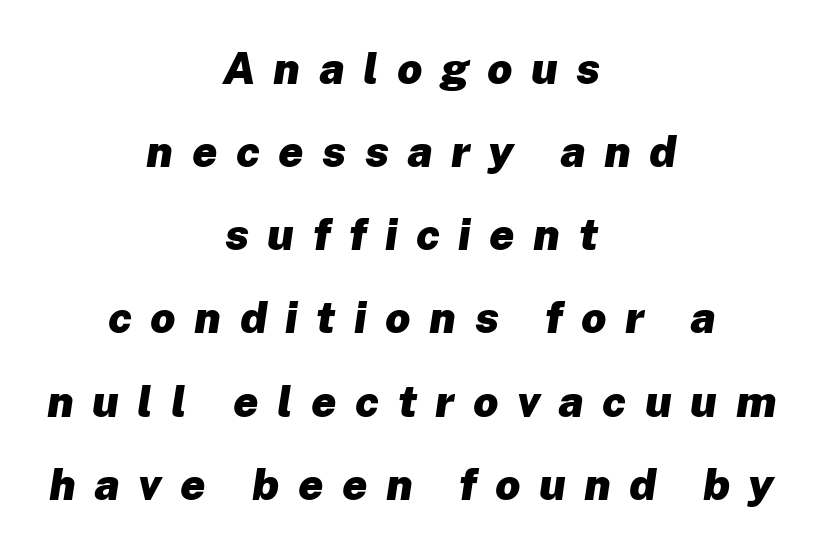
The image shows 44 px heavy type, italic (leaning right); set centered, line spacing 1.89x, unusually wide letter spacing (+0.42 em), not underlined; low stroke contrast and a medium x-height.
